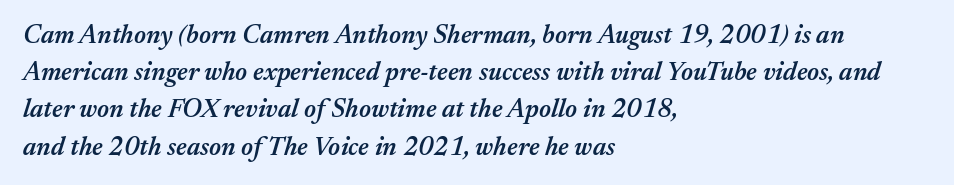
The image shows 26 px text type, italic (leaning right); set left-aligned, normal line spacing (1.43x), normal letter spacing, not underlined.
